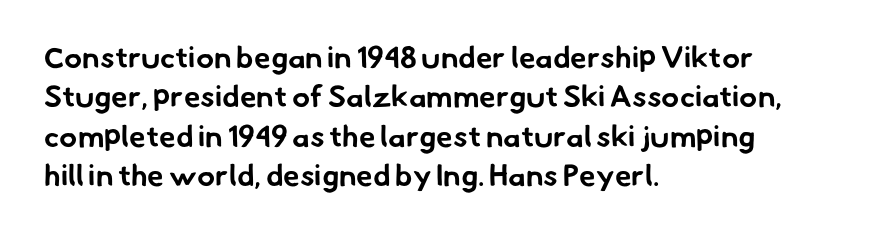
How heavy is the stroke? Heavy — this is a bold. Students, note that the glyphs here touch the page at normal intervals. Do the characters align in a grid? No, the font is proportional. This sample is left-justified, so line endings fall wherever the words run out. Leading matches the norm, producing a regular column. No word sits above an underline.
